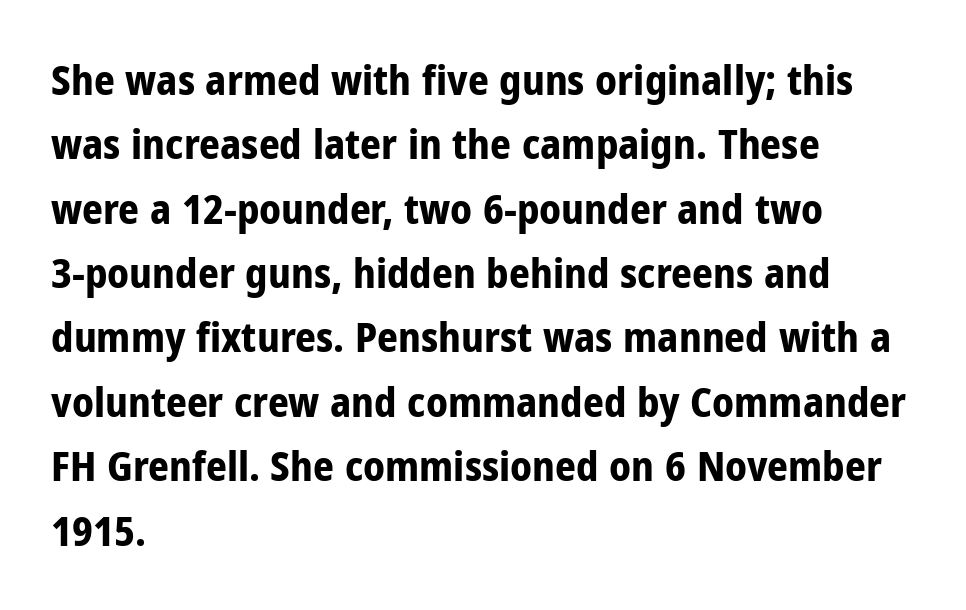
{"serif": "no", "italic": "no", "bold": "yes", "weight": "bold", "width": "condensed", "stroke_contrast": "low", "x_height": "medium", "monospaced": "no", "underline": "no", "align": "left", "line_spacing": "normal", "line_spacing_ratio": 1.57, "letter_spacing": "normal", "letter_spacing_em": 0.0, "glyph_px": 41}
